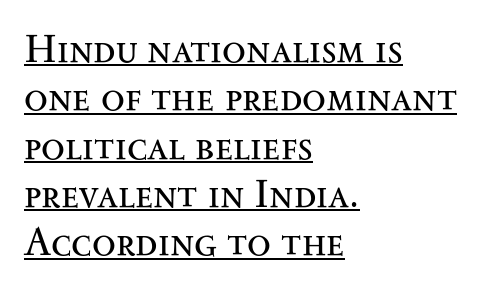
Teacher's note: observe the even left margin — that is flush-left alignment. This rendering features underlined lettering. Character widths vary here, with narrow letters taking less room than wide ones. Style check: upright.
